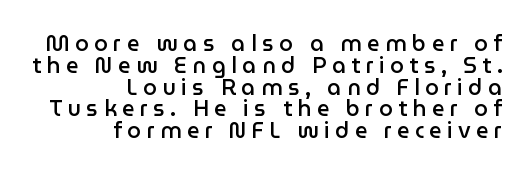
Q: Is the text bold? A: Semi-bold.
Q: Is the text italic (slanted)? A: No, it is upright.
Q: Is the text underlined? A: No.
Q: How is the paragraph aligned? A: Right-aligned.
Q: Is the spacing between letters normal or unusually wide? A: Unusually wide.
Q: Is the spacing between lines tight, normal or loose? A: Tight.
